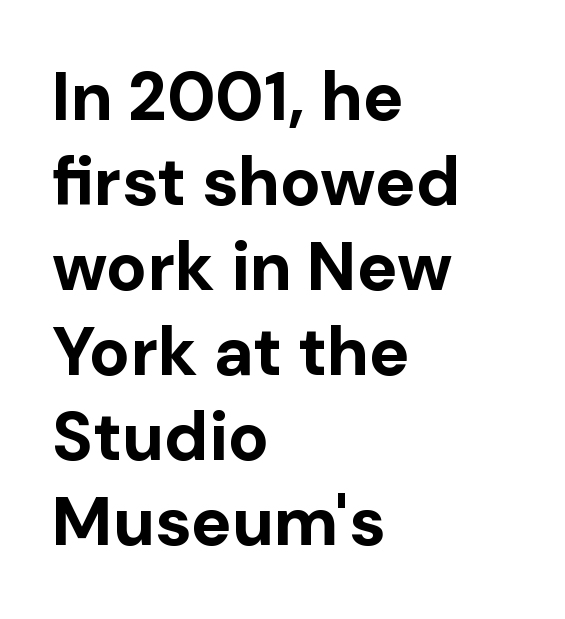
Q: Is the text bold? A: Yes.
Q: Is the text italic (slanted)? A: No, it is upright.
Q: Is the typeface a serif or a sans-serif typeface? A: Sans-serif.
Q: Is the text underlined? A: No.
Q: How is the paragraph aligned? A: Left-aligned.
Q: Is the spacing between letters normal or unusually wide? A: Normal.
Q: Is the spacing between lines tight, normal or loose? A: Normal.
Q: Width (condensed, normal, or wide)? A: Normal.
Q: Stroke contrast? A: Low.
Q: x-height? A: Medium.
Q: Monospaced? A: No.
